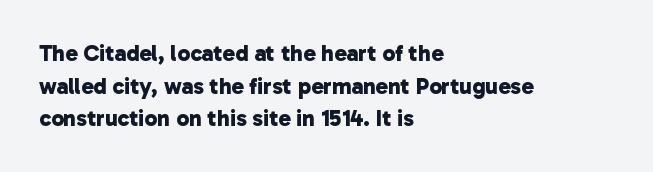
Thick stems and heavy bowls — unmistakably bold. The space directly below the letters is spotless. Is the block centered? No — it sits flush against the left margin. Students, observe: this is what conventionally led text looks like. Nobody touched the tracking dial on this one.
